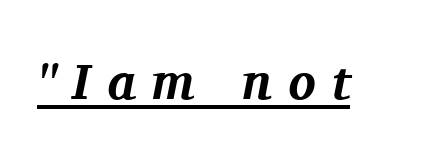
The image shows 51 px bold serif type, italic (leaning right); set unusually wide letter spacing (+0.32 em), underlined; medium stroke contrast and a medium x-height.
